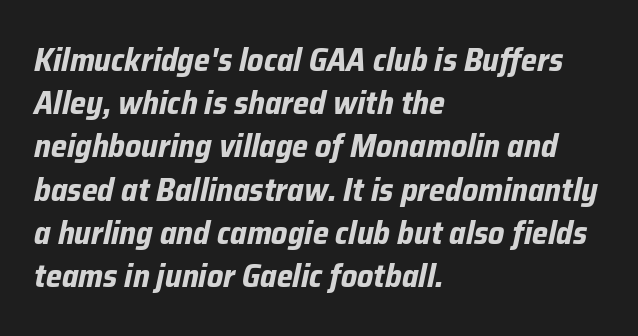
These words are printed bold, with thick strokes throughout. Underline: absent. The passage shown leans; its letterforms are oblique. No extra tracking has been applied to these lines. Proportional: the letters do not fall into vertical columns. One glance says typical: line gaps are just what's usual.
